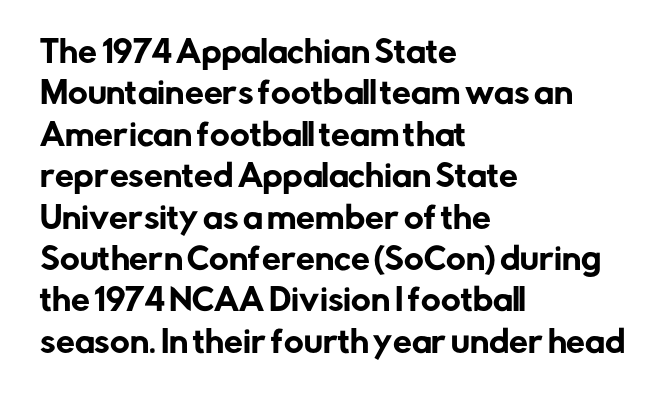
Posture: upright roman. The passage shown is typed in a proportional face where columns would drift. Standard letterfit; no display-style spreading of the glyphs. Glance below the letters and you will spot only blank space.
